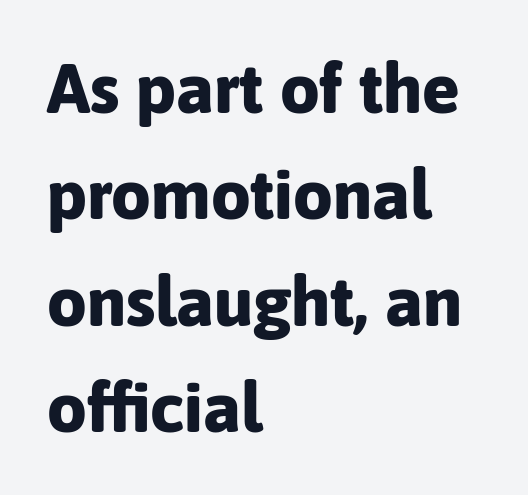
Q: Is the text bold? A: Yes.
Q: Is the text italic (slanted)? A: No, it is upright.
Q: Is the typeface a serif or a sans-serif typeface? A: Sans-serif.
Q: Is the text underlined? A: No.
Q: How is the paragraph aligned? A: Left-aligned.
Q: Is the spacing between letters normal or unusually wide? A: Normal.
Q: Is the spacing between lines tight, normal or loose? A: Normal.
Q: Width (condensed, normal, or wide)? A: Normal.
Q: Stroke contrast? A: Low.
Q: x-height? A: Medium.
Q: Monospaced? A: No.
